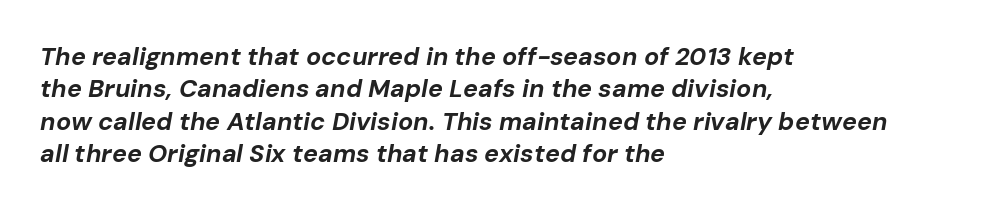
Q: Is the text bold? A: Yes.
Q: Is the text italic (slanted)? A: Yes, it leans right by about 10 degrees.
Q: Is the text underlined? A: No.
Q: How is the paragraph aligned? A: Left-aligned.
Q: Is the spacing between letters normal or unusually wide? A: Normal.
Q: Is the spacing between lines tight, normal or loose? A: Normal.
